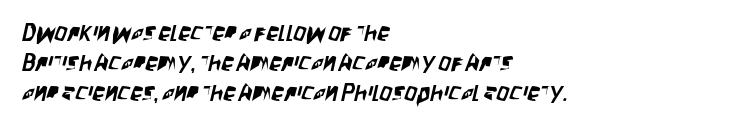
Standard letterfit; no display-style spreading of the glyphs. Check under the words: just untouched page. Which margin do the lines hug? The left one — the right edge is uneven.
